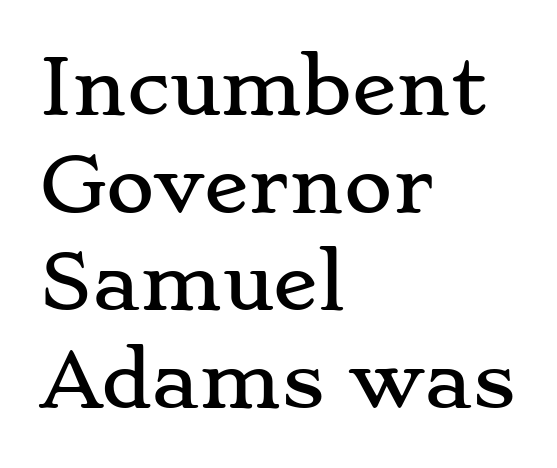
{"serif": "yes", "italic": "no", "width": "wide", "stroke_contrast": "low", "x_height": "small", "monospaced": "no", "underline": "no", "align": "left", "line_spacing": "normal", "line_spacing_ratio": 1.32, "letter_spacing": "normal", "letter_spacing_em": 0.0, "glyph_px": 74}
